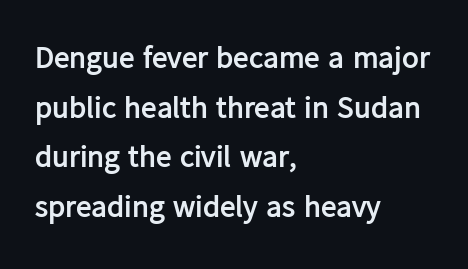
The image shows 31 px semibold sans-serif type, upright; set left-aligned, normal line spacing (1.6x), normal letter spacing, not underlined; low stroke contrast and a medium x-height.
